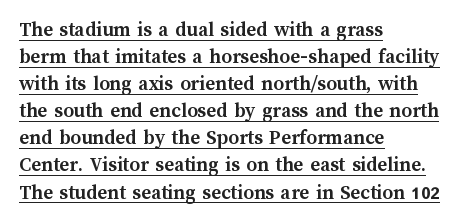
The image shows 21 px bold type, upright; set left-aligned, normal line spacing (1.29x), normal letter spacing, underlined.
